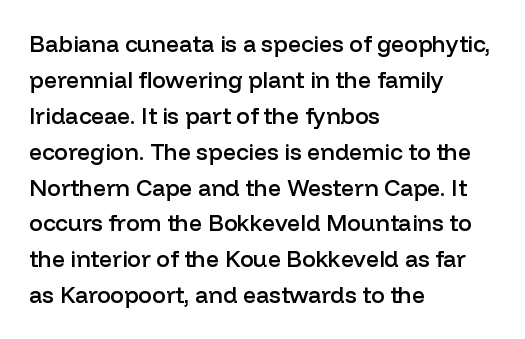
Visually the block forms a straight wall on the left and a jagged coastline on the right. Bold? Not quite — semibold, heavier than regular but stopping short. Horizontal bands of white between lines are of average thickness. Inter-character spacing is left at the font's built-in metrics.
